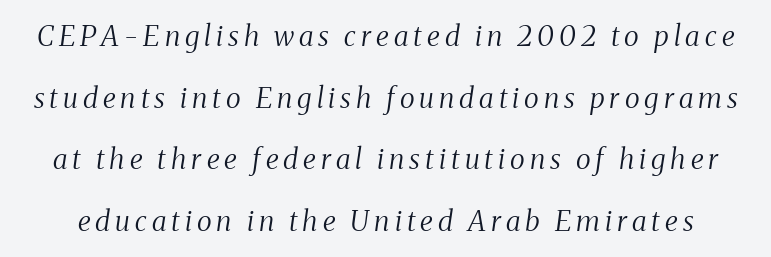
Q: Is the text bold? A: No.
Q: Is the text italic (slanted)? A: Yes, it leans right by about 8 degrees.
Q: Is the typeface a serif or a sans-serif typeface? A: Serif.
Q: Is the text underlined? A: No.
Q: Is the spacing between lines tight, normal or loose? A: Loose.
Q: Width (condensed, normal, or wide)? A: Condensed.
Q: Stroke contrast? A: Medium.
Q: x-height? A: Medium.
Q: Monospaced? A: No.
